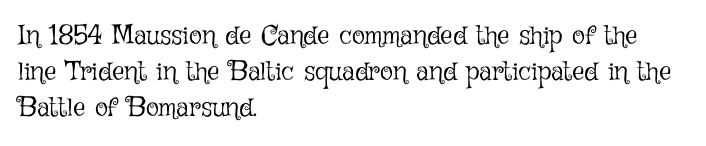
{"italic": "no", "bold": "no", "underline": "no", "align": "left", "line_spacing": "normal", "line_spacing_ratio": 1.34, "letter_spacing": "normal", "letter_spacing_em": 0.0, "glyph_px": 27}
